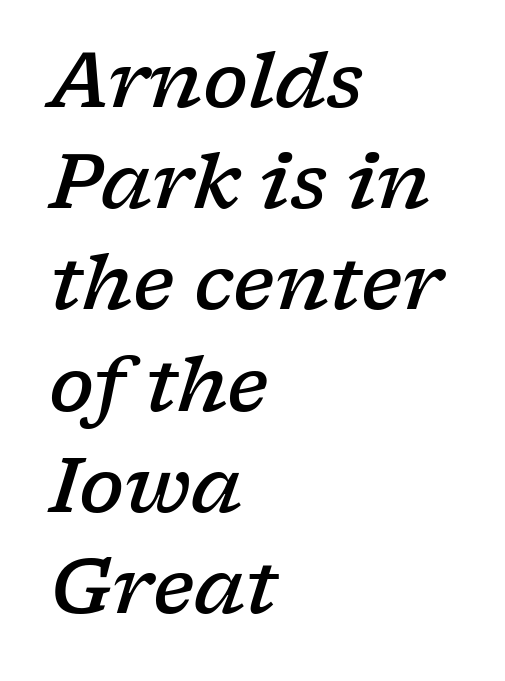
The image shows 75 px semibold, wide serif type, italic (leaning right); set left-aligned, normal line spacing (1.35x), normal letter spacing, not underlined; low stroke contrast and a medium x-height.
